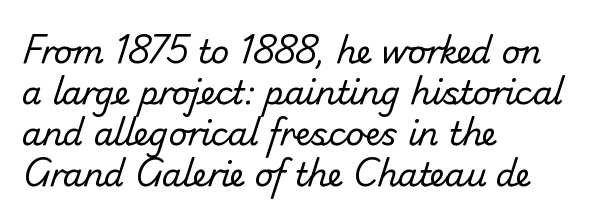
The image shows 32 px regular-weight sans-serif type; set left-aligned, normal line spacing (1.28x), normal letter spacing, not underlined; low stroke contrast and a small x-height.
